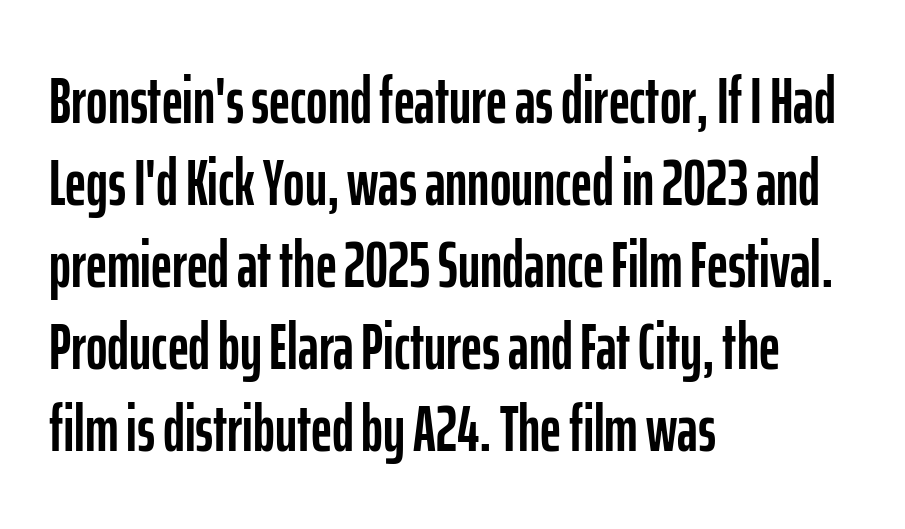
The image shows 65 px condensed sans-serif type, upright; set left-aligned, normal line spacing (1.26x), normal letter spacing, not underlined; low stroke contrast and a medium x-height.
